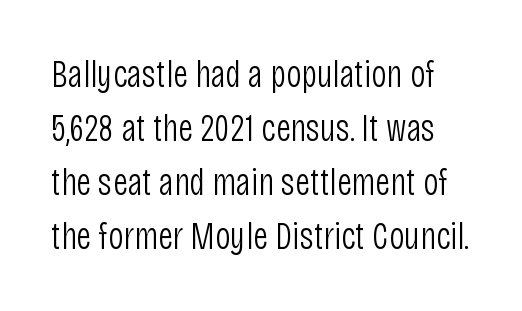
A typesetter would call this proportional, since set widths differ per character. Rule under the text: the space is simply empty. Default kerning and tracking; the words read as compact shapes. Each letter's strokes conclude bluntly, with no projecting serifs.
